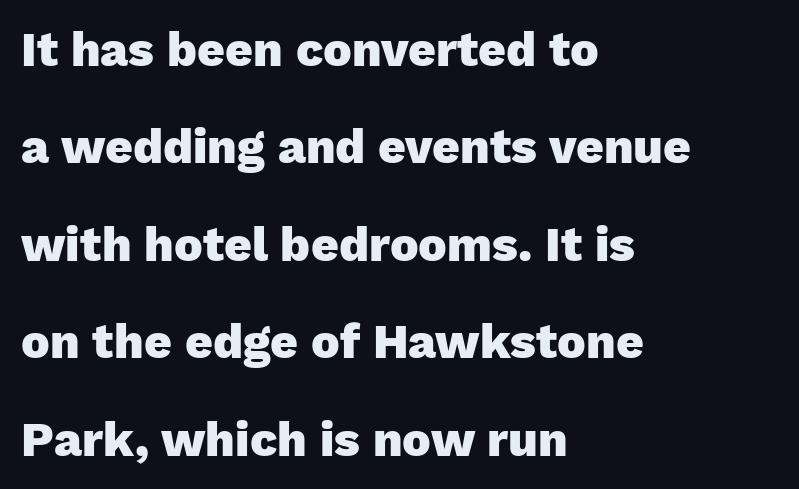
The image shows 48 px heavy sans-serif type, upright; set left-aligned, loose line spacing (2.03x), normal letter spacing, not underlined; low stroke contrast and a medium x-height.
